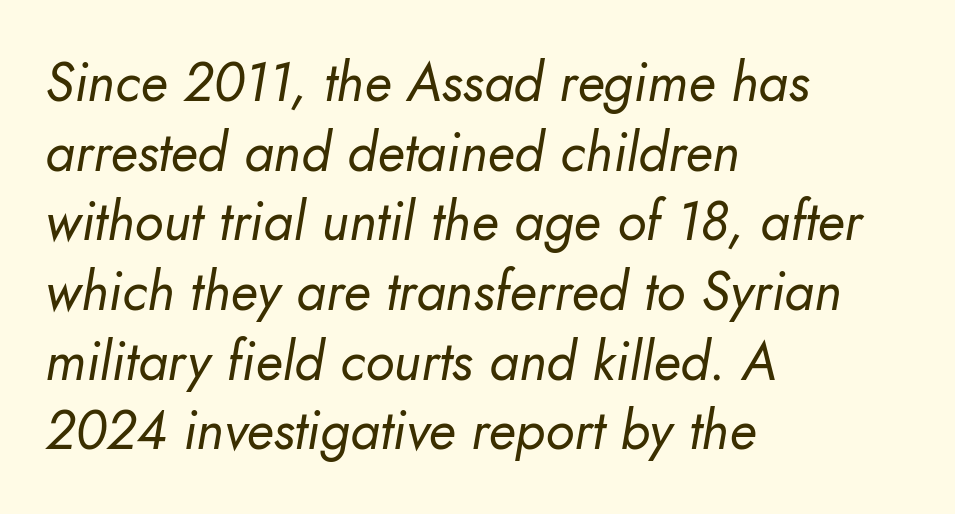
The image shows 54 px regular-weight type, italic (leaning right); set left-aligned, normal line spacing (1.29x), normal letter spacing, not underlined; low stroke contrast and a small x-height.
